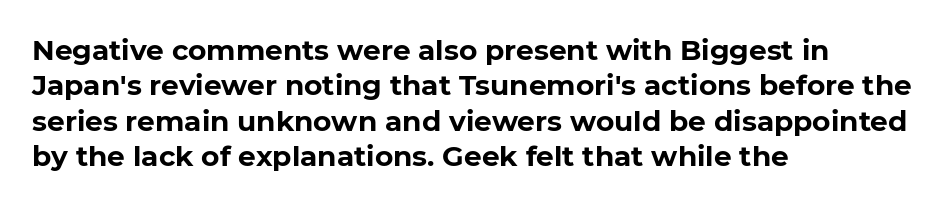
The specimen omits any rule beneath the text block's lines. Characters follow at the spacing the type designer built in. If you measured baseline to baseline, you'd find a middling distance. This rendering uses left alignment, leaving the right contour irregular. Look at the bottom of the vertical strokes: they stop flat, with no serifs.
